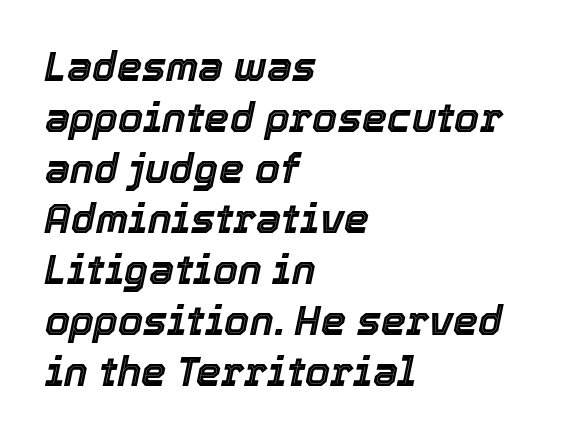
{"italic": "yes", "lean": "right", "slant_degrees": 12, "width": "normal", "x_height": "medium", "monospaced": "no", "underline": "no", "align": "left", "line_spacing": "normal", "line_spacing_ratio": 1.27, "letter_spacing": "normal", "letter_spacing_em": 0.0, "glyph_px": 40}
